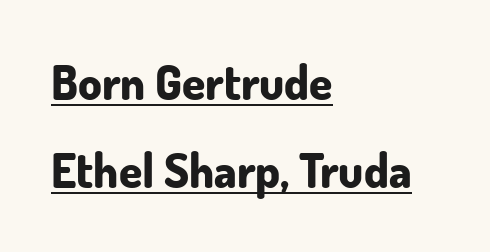
{"serif": "no", "italic": "no", "bold": "yes", "weight": "bold", "width": "normal", "stroke_contrast": "low", "x_height": "small", "monospaced": "no", "underline": "yes", "align": "left", "line_spacing_ratio": 1.88, "letter_spacing": "normal", "letter_spacing_em": 0.0, "glyph_px": 47}
